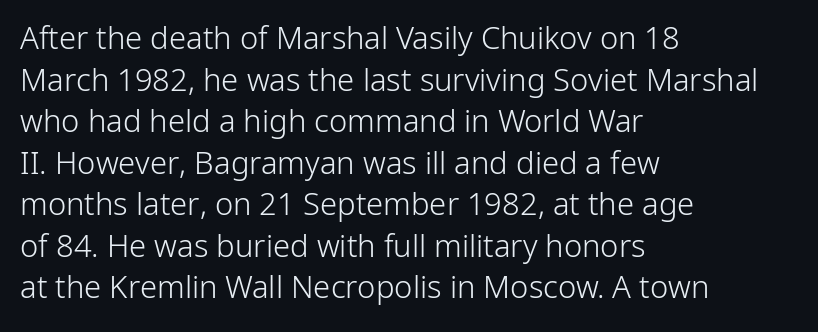
The image shows 31 px light sans-serif type, upright; set left-aligned, normal line spacing (1.34x), normal letter spacing, not underlined; low stroke contrast and a medium x-height.
